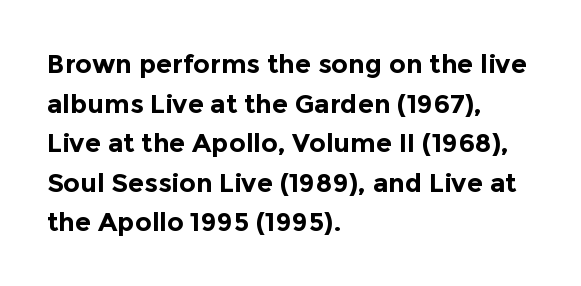
{"italic": "no", "bold": "yes", "underline": "no", "align": "left", "line_spacing": "normal", "line_spacing_ratio": 1.52, "letter_spacing": "normal", "letter_spacing_em": 0.0, "glyph_px": 26}
